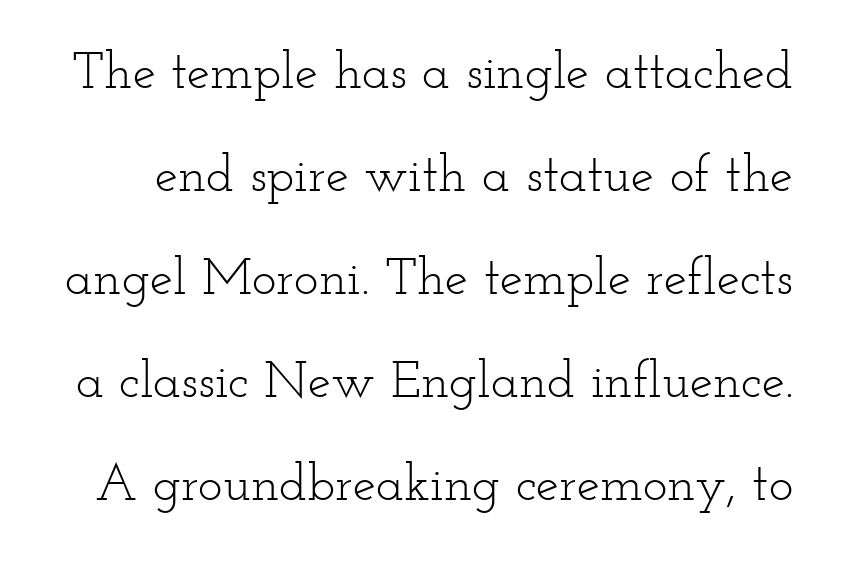
The image shows 52 px light, wide serif type, upright; set loose line spacing (1.98x), normal letter spacing, not underlined; low stroke contrast and a small x-height.
